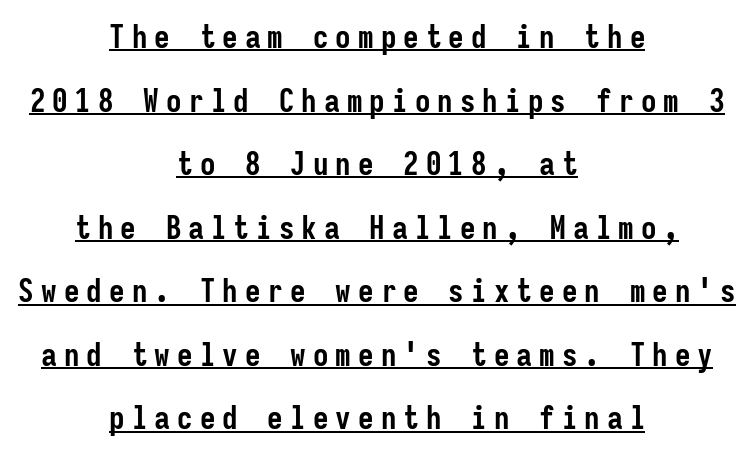
Q: Is the text bold? A: Yes.
Q: Is the text italic (slanted)? A: No, it is upright.
Q: Is the typeface a serif or a sans-serif typeface? A: Sans-serif.
Q: Is the text underlined? A: Yes.
Q: How is the paragraph aligned? A: Centered.
Q: Is the spacing between letters normal or unusually wide? A: Unusually wide.
Q: Is the spacing between lines tight, normal or loose? A: Loose.
Q: Width (condensed, normal, or wide)? A: Condensed.
Q: Stroke contrast? A: Low.
Q: x-height? A: Medium.
Q: Monospaced? A: Yes.
